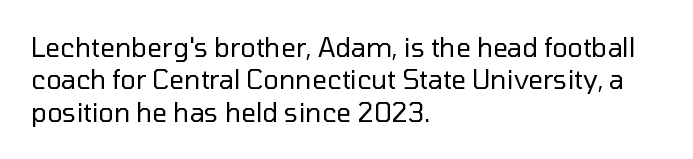
Q: Is the text bold? A: No.
Q: Is the text italic (slanted)? A: No, it is upright.
Q: Is the text underlined? A: No.
Q: How is the paragraph aligned? A: Left-aligned.
Q: Is the spacing between letters normal or unusually wide? A: Normal.
Q: Is the spacing between lines tight, normal or loose? A: Normal.
